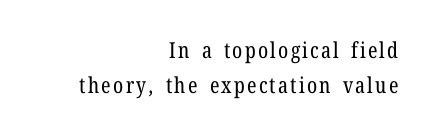
{"italic": "no", "bold": "no", "underline": "no", "align": "right", "line_spacing": "normal", "line_spacing_ratio": 1.57, "glyph_px": 22}
